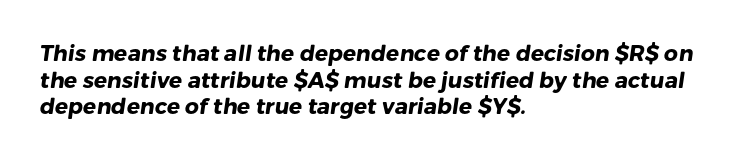
{"bold": "yes", "underline": "no", "align": "left", "line_spacing_ratio": 1.21, "letter_spacing": "normal", "letter_spacing_em": 0.0, "glyph_px": 22}
